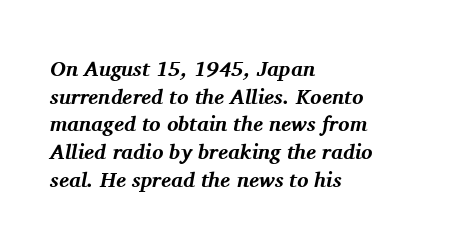
{"italic": "yes", "lean": "right", "slant_degrees": 11, "bold": "yes", "underline": "no", "align": "left", "line_spacing": "normal", "line_spacing_ratio": 1.32, "letter_spacing": "normal", "letter_spacing_em": 0.0, "glyph_px": 21}
